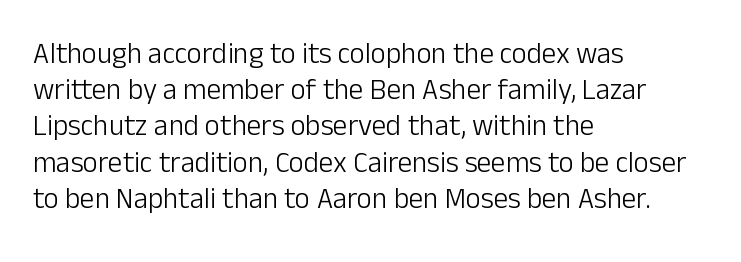
Q: Is the text bold? A: No.
Q: Is the text italic (slanted)? A: No, it is upright.
Q: Is the typeface a serif or a sans-serif typeface? A: Sans-serif.
Q: Is the text underlined? A: No.
Q: How is the paragraph aligned? A: Left-aligned.
Q: Is the spacing between letters normal or unusually wide? A: Normal.
Q: Is the spacing between lines tight, normal or loose? A: Normal.
Q: Width (condensed, normal, or wide)? A: Normal.
Q: Stroke contrast? A: Low.
Q: x-height? A: Medium.
Q: Monospaced? A: No.
